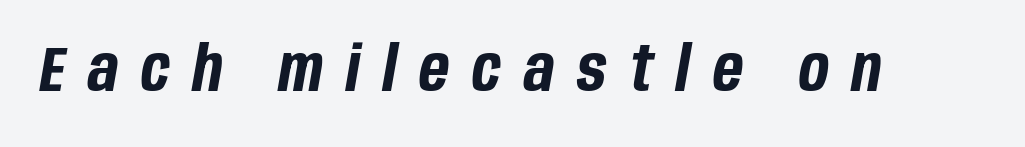
The image shows 62 px bold, condensed type, italic (leaning right); set unusually wide letter spacing (+0.37 em), not underlined; low stroke contrast and a large x-height.
